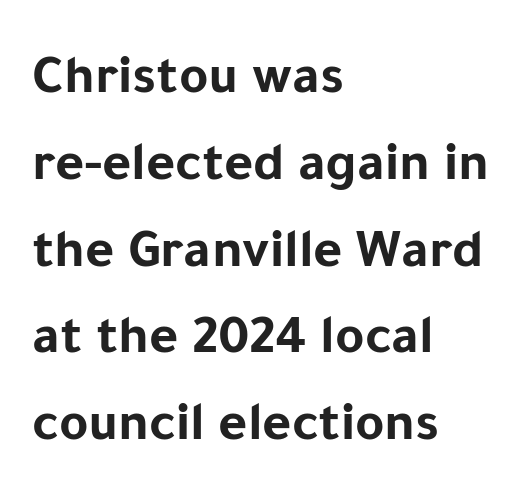
{"serif": "no", "italic": "no", "bold": "yes", "weight": "bold", "width": "normal", "stroke_contrast": "low", "x_height": "medium", "monospaced": "no", "underline": "no", "align": "left", "line_spacing": "normal", "line_spacing_ratio": 1.55, "letter_spacing": "normal", "letter_spacing_em": 0.0, "glyph_px": 56}
